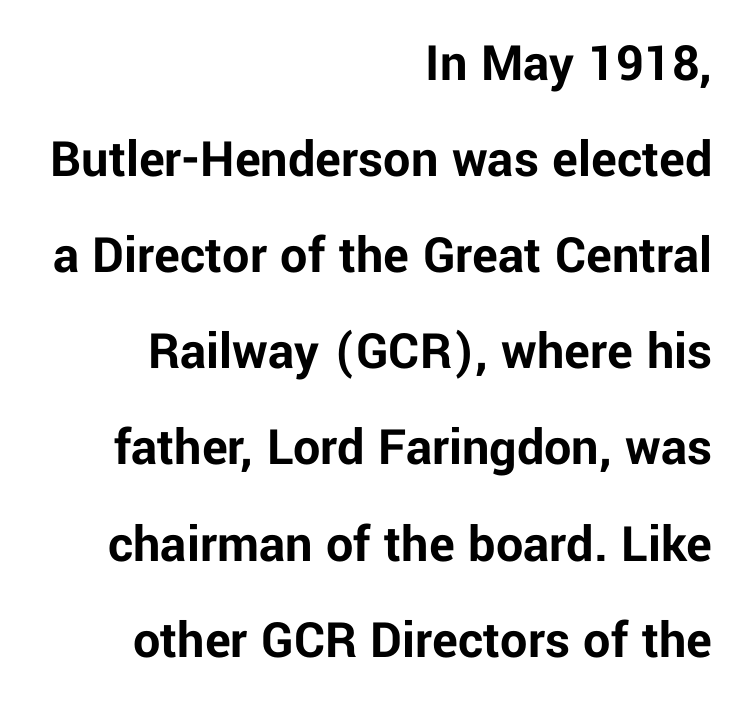
{"serif": "no", "italic": "no", "bold": "yes", "weight": "bold", "width": "normal", "stroke_contrast": "low", "x_height": "medium", "monospaced": "no", "underline": "no", "align": "right", "line_spacing_ratio": 1.78, "letter_spacing": "normal", "letter_spacing_em": 0.0, "glyph_px": 54}
